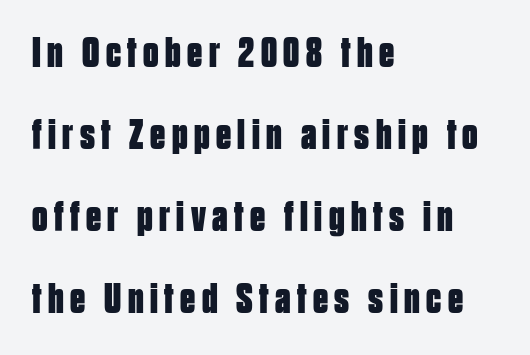
This rendering employs a face without finishing strokes, i.e., a sans-serif. Line starts are locked; line ends wander. The passage shown is typed in a proportional face where columns would drift. One glance says open: line gaps are wider than usual. A clean baseline with only descenders dipping below it.
